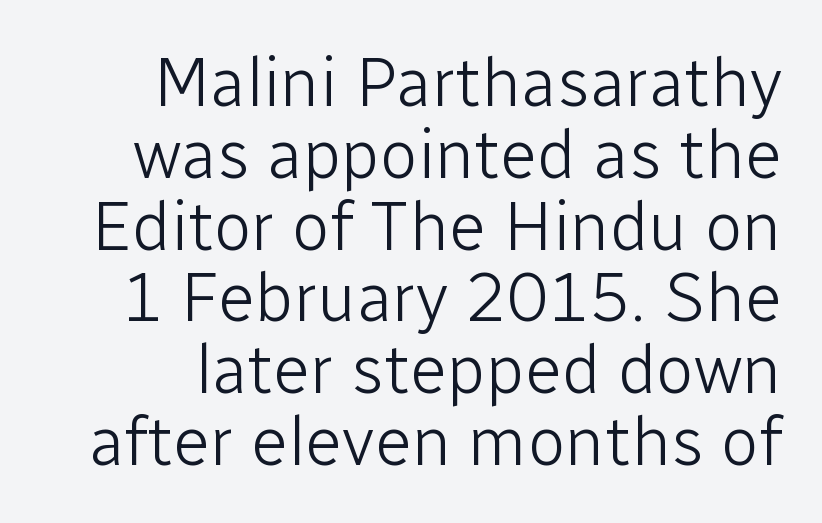
Line endings align vertically; line beginnings do not. Ink coverage per letter is moderate at most. Is there much room between lines? No — they nearly touch. What kind of face is this? One without serifs — a sans.
